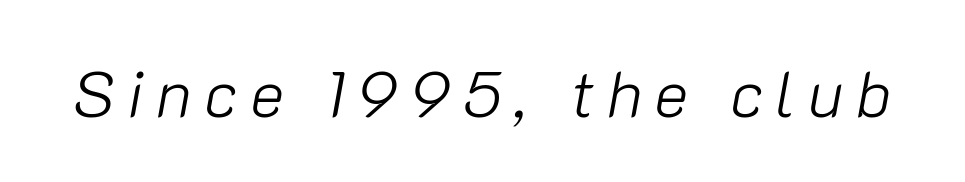
Q: Is the text bold? A: No.
Q: Is the text italic (slanted)? A: Yes, it leans right by about 10 degrees.
Q: Is the text underlined? A: No.
Q: Width (condensed, normal, or wide)? A: Normal.
Q: Stroke contrast? A: Low.
Q: x-height? A: Medium.
Q: Monospaced? A: No.
